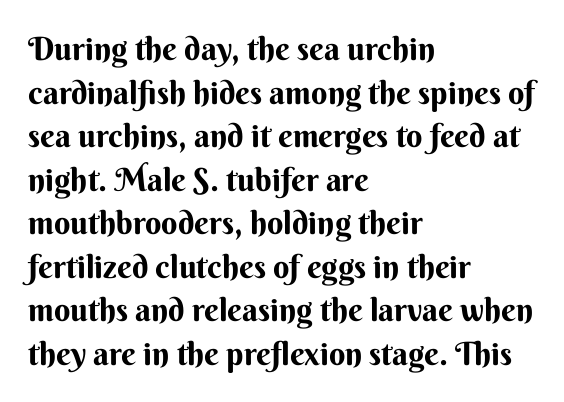
Rows of type keep a routine distance in the vertical direction. Nope, not italic — everything's standing straight. Examine the stroke ends and you'll find no serifs. The rendering uses natural spacing where letterforms have individual widths.
